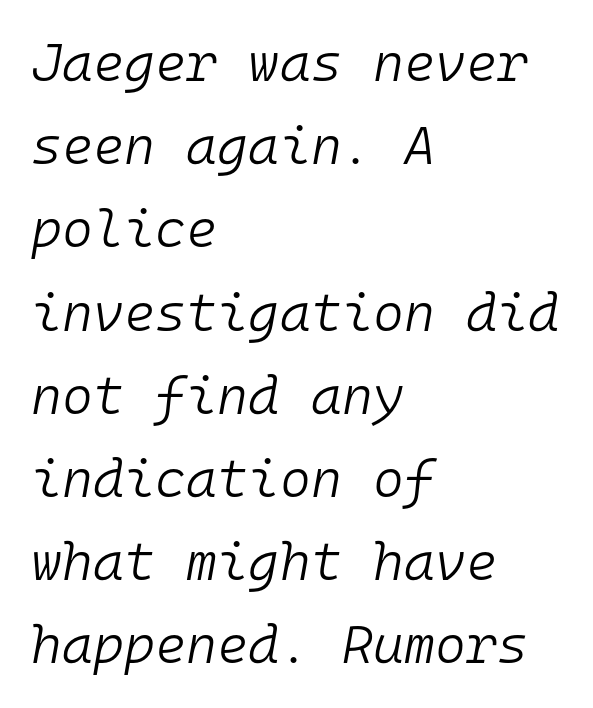
The weight tops out at a normal text grade. The glyphs look as if they've been sheared to an angle. Typeset ragged right — the left edge is the straight one. Any mark beneath the type? The region is blank. Regarding leading, the lines here are spaced in the standard way.
